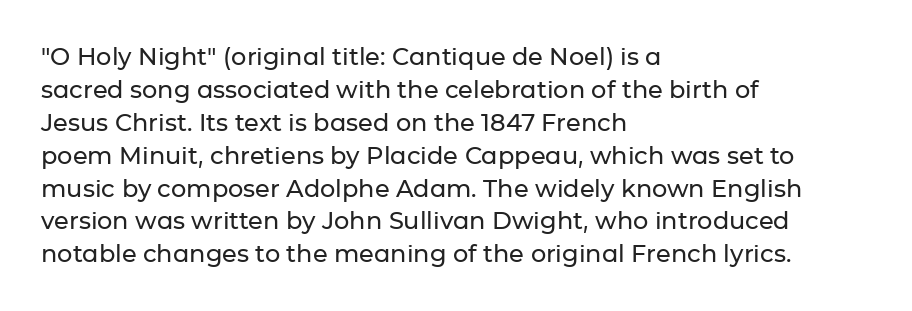
The type sits square on the baseline with zero lean. Students, observe: this is what conventionally led text looks like. Notice how the passage keeps a crisp vertical edge on the left only. Lines of text with bare space underneath.
